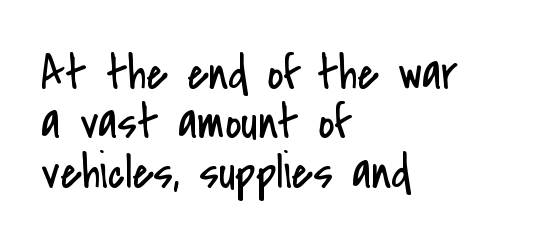
Q: Is the text bold? A: No.
Q: Is the text italic (slanted)? A: No, it is upright.
Q: Is the typeface a serif or a sans-serif typeface? A: Sans-serif.
Q: Is the text underlined? A: No.
Q: How is the paragraph aligned? A: Left-aligned.
Q: Is the spacing between letters normal or unusually wide? A: Normal.
Q: Is the spacing between lines tight, normal or loose? A: Tight.
Q: Width (condensed, normal, or wide)? A: Condensed.
Q: Stroke contrast? A: Low.
Q: x-height? A: Small.
Q: Monospaced? A: No.
